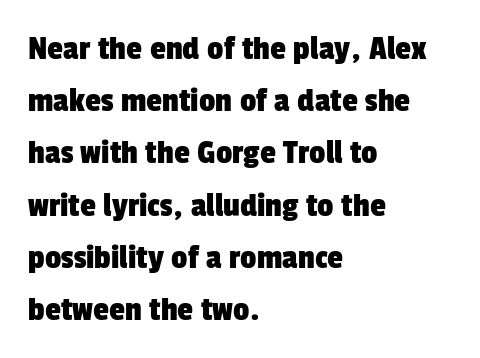
Horizontal alignment here is leftward, the default for most running prose. The rendering uses a moderate line-height, typical for paragraphs. The type is set solid horizontally, with unmodified tracking. This sample has the flowing, uneven cadence of proportional lettering.
